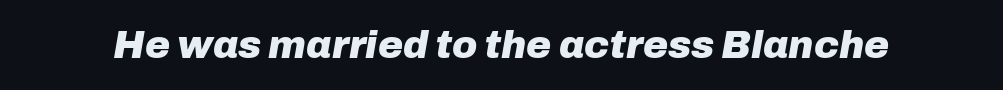
Q: Is the text bold? A: Yes.
Q: Is the text italic (slanted)? A: Yes, it leans right by about 10 degrees.
Q: Is the text underlined? A: No.
Q: Is the spacing between letters normal or unusually wide? A: Normal.
Q: Width (condensed, normal, or wide)? A: Normal.
Q: Stroke contrast? A: Low.
Q: x-height? A: Medium.
Q: Monospaced? A: No.
